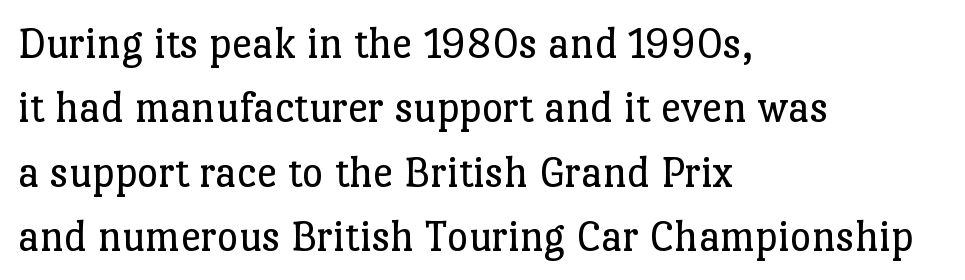
Weight: in the light-to-regular range. The vertical gap from one line to the next is medium. The glyphs in this specimen are seriffed. Does the lettering tilt? It doesn't — this is upright. The line texture is even and compact thanks to regular tracking.
